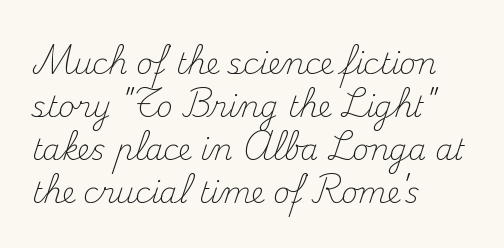
Q: Is the text bold? A: No.
Q: Is the text italic (slanted)? A: Yes.
Q: Is the typeface a serif or a sans-serif typeface? A: Serif.
Q: Is the text underlined? A: No.
Q: How is the paragraph aligned? A: Left-aligned.
Q: Is the spacing between letters normal or unusually wide? A: Normal.
Q: Is the spacing between lines tight, normal or loose? A: Normal.
Q: Width (condensed, normal, or wide)? A: Normal.
Q: Stroke contrast? A: Medium.
Q: x-height? A: Small.
Q: Monospaced? A: No.
